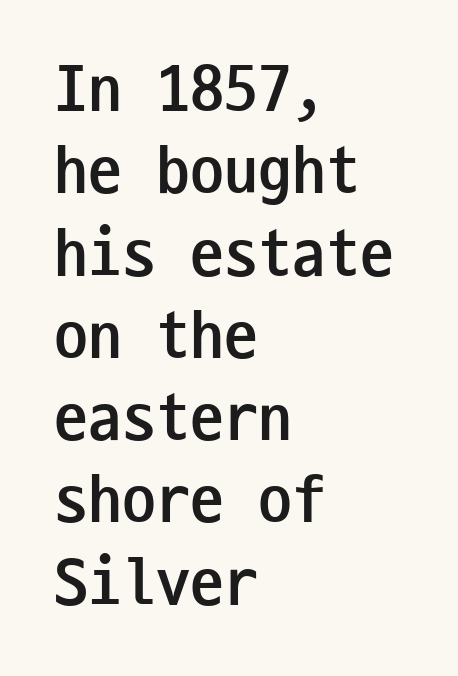
The image shows 68 px semibold, condensed sans-serif type, upright, monospaced; set left-aligned, line spacing 1.21x, normal letter spacing, not underlined; low stroke contrast and a medium x-height.
